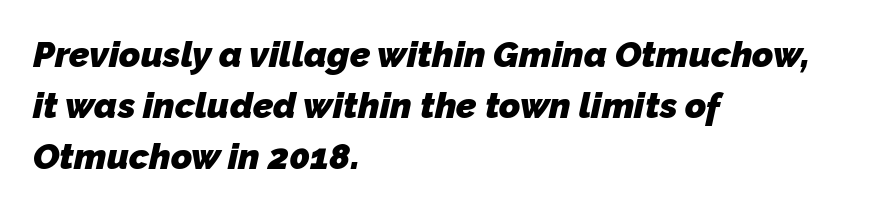
The image shows 36 px heavy sans-serif type; set left-aligned, normal line spacing (1.42x), normal letter spacing, not underlined; low stroke contrast and a medium x-height.
